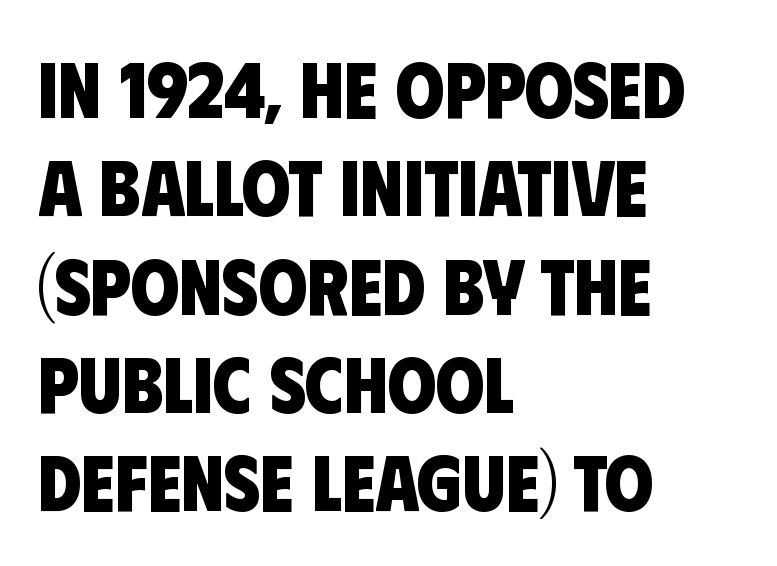
Q: Is the text bold? A: Yes.
Q: Is the typeface a serif or a sans-serif typeface? A: Sans-serif.
Q: Is the text underlined? A: No.
Q: How is the paragraph aligned? A: Left-aligned.
Q: Is the spacing between letters normal or unusually wide? A: Normal.
Q: Is the spacing between lines tight, normal or loose? A: Normal.
Q: Width (condensed, normal, or wide)? A: Condensed.
Q: Stroke contrast? A: Low.
Q: x-height? A: Large.
Q: Monospaced? A: No.
